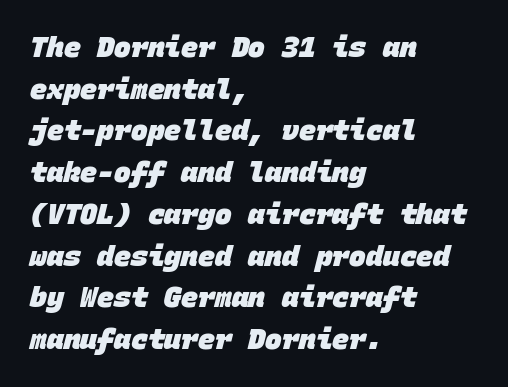
{"serif": "no", "bold": "yes", "weight": "heavy", "width": "normal", "stroke_contrast": "low", "x_height": "large", "monospaced": "yes", "underline": "no", "align": "left", "line_spacing": "normal", "line_spacing_ratio": 1.49, "letter_spacing": "normal", "letter_spacing_em": 0.0, "glyph_px": 28}
